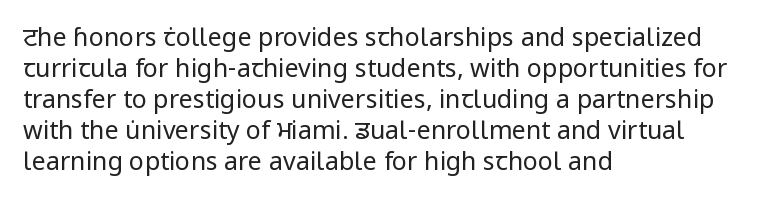
Q: Is the text bold? A: No.
Q: Is the text italic (slanted)? A: No, it is upright.
Q: Is the text underlined? A: No.
Q: How is the paragraph aligned? A: Left-aligned.
Q: Is the spacing between letters normal or unusually wide? A: Normal.
